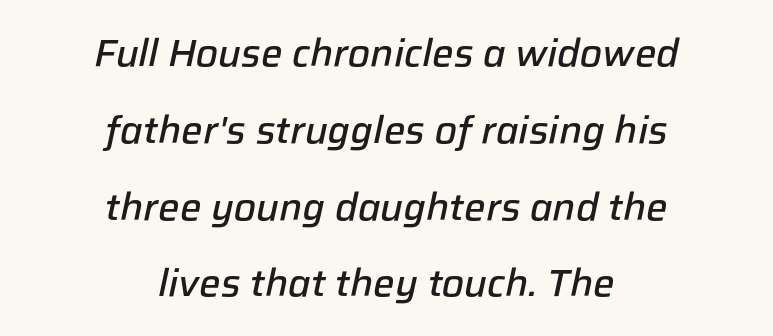
Q: Is the text bold? A: Semi-bold.
Q: Is the text italic (slanted)? A: Yes, it leans right by about 12 degrees.
Q: Is the text underlined? A: No.
Q: How is the paragraph aligned? A: Centered.
Q: Is the spacing between letters normal or unusually wide? A: Normal.
Q: Is the spacing between lines tight, normal or loose? A: Loose.
Q: Width (condensed, normal, or wide)? A: Normal.
Q: Stroke contrast? A: Low.
Q: x-height? A: Medium.
Q: Monospaced? A: No.
